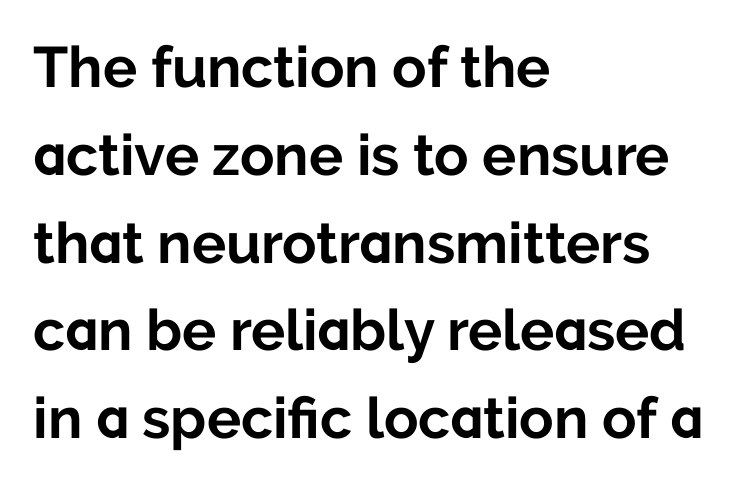
The image shows 57 px bold sans-serif type, upright; set left-aligned, normal line spacing (1.54x), normal letter spacing, not underlined; low stroke contrast and a medium x-height.
